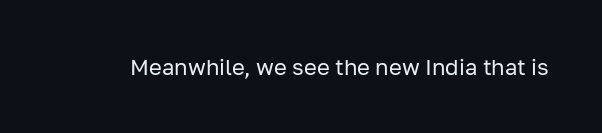
The image shows 22 px text type, upright; set normal letter spacing, not underlined.
